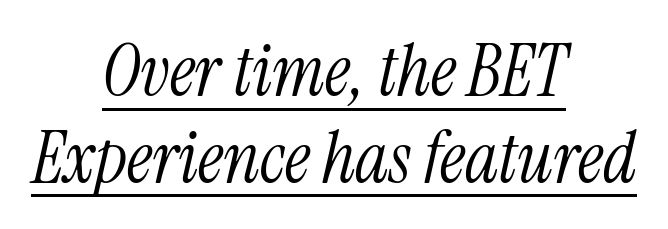
Q: Is the text bold? A: No.
Q: Is the text italic (slanted)? A: Yes, it leans right by about 13 degrees.
Q: Is the typeface a serif or a sans-serif typeface? A: Serif.
Q: Is the text underlined? A: Yes.
Q: How is the paragraph aligned? A: Centered.
Q: Is the spacing between letters normal or unusually wide? A: Normal.
Q: Width (condensed, normal, or wide)? A: Condensed.
Q: Stroke contrast? A: Medium.
Q: x-height? A: Medium.
Q: Monospaced? A: No.
